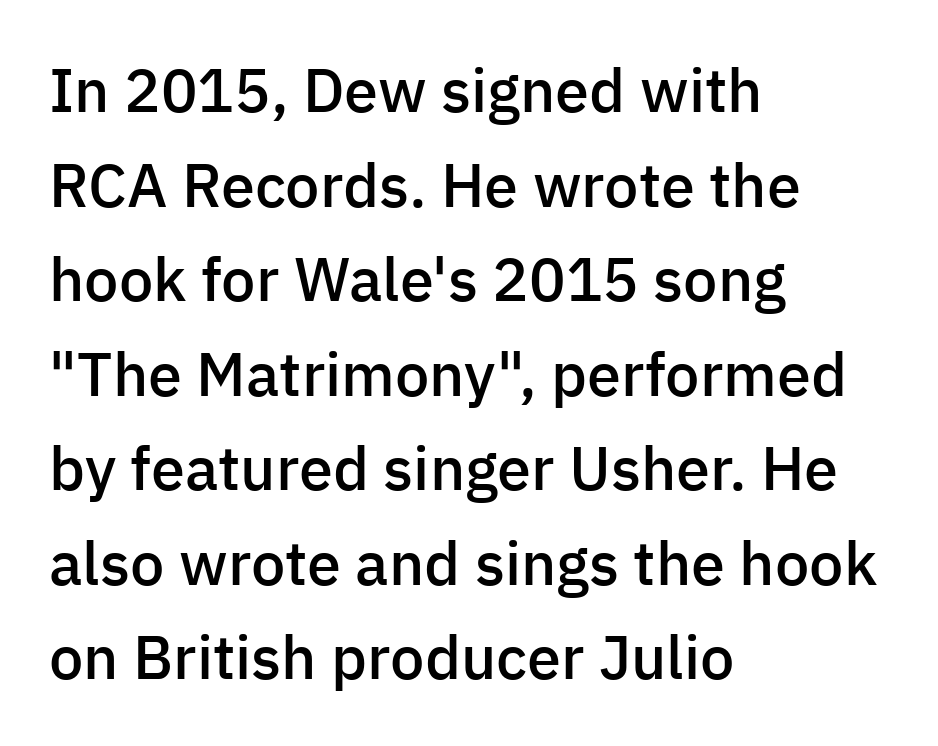
The image shows 61 px semibold sans-serif type, upright; set left-aligned, normal line spacing (1.55x), normal letter spacing, not underlined; low stroke contrast and a medium x-height.
